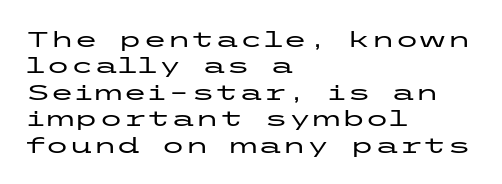
{"italic": "no", "underline": "no", "align": "left", "line_spacing_ratio": 1.2, "letter_spacing": "normal", "letter_spacing_em": 0.0, "glyph_px": 22}
